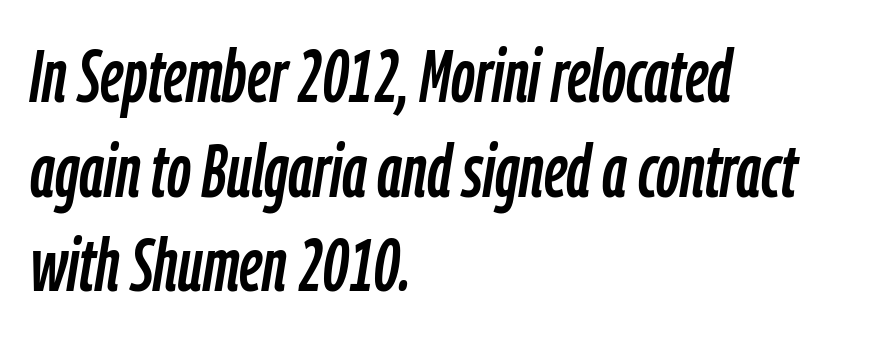
Notice how the passage keeps a crisp vertical edge on the left only. Is there much room between lines? A standard amount, neither cramped nor airy. Spacing between characters is what you'd get straight out of the box. The face used here is proportionally spaced, like ordinary book or web type. The axis of the letterforms is tilted away from vertical.
